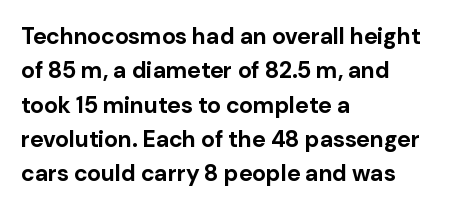
Q: Is the text bold? A: Yes.
Q: Is the text italic (slanted)? A: No, it is upright.
Q: Is the text underlined? A: No.
Q: How is the paragraph aligned? A: Left-aligned.
Q: Is the spacing between letters normal or unusually wide? A: Normal.
Q: Is the spacing between lines tight, normal or loose? A: Normal.
